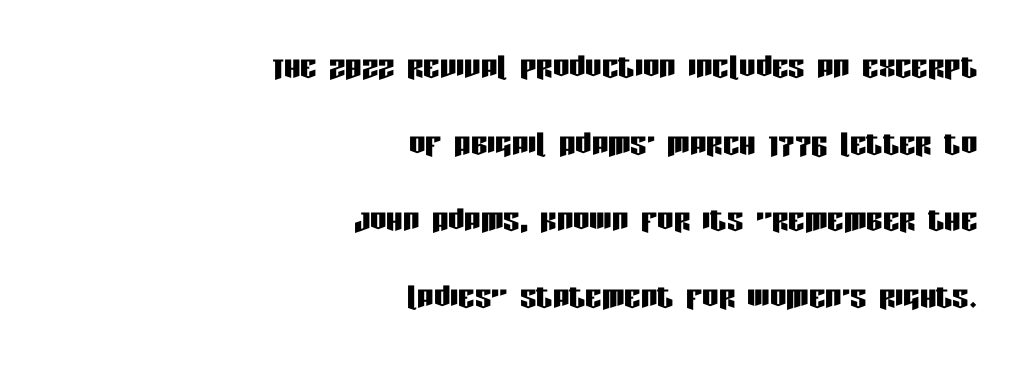
Q: Is the text italic (slanted)? A: No, it is upright.
Q: Is the typeface a serif or a sans-serif typeface? A: Sans-serif.
Q: Is the text underlined? A: No.
Q: How is the paragraph aligned? A: Right-aligned.
Q: Is the spacing between letters normal or unusually wide? A: Normal.
Q: Width (condensed, normal, or wide)? A: Condensed.
Q: Stroke contrast? A: Low.
Q: x-height? A: Large.
Q: Monospaced? A: No.
